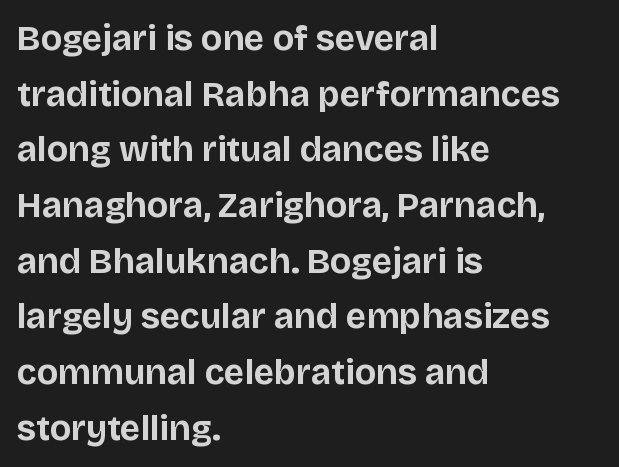
{"serif": "no", "italic": "no", "bold": "yes", "weight": "bold", "width": "normal", "stroke_contrast": "low", "x_height": "large", "monospaced": "no", "underline": "no", "align": "left", "line_spacing": "normal", "line_spacing_ratio": 1.59, "letter_spacing": "normal", "letter_spacing_em": 0.0, "glyph_px": 35}
